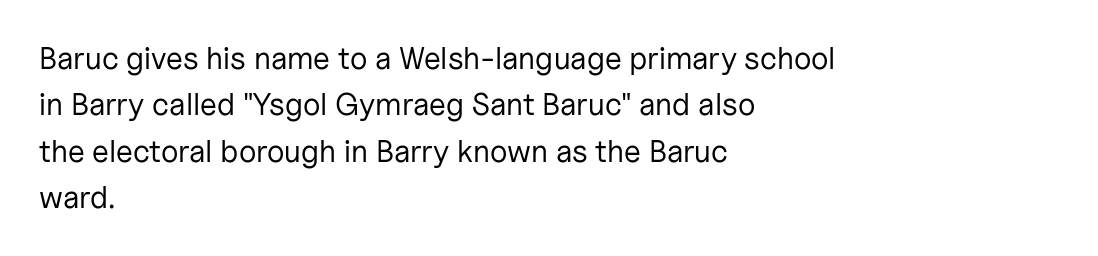
{"serif": "no", "italic": "no", "bold": "no", "weight": "regular", "width": "normal", "stroke_contrast": "low", "x_height": "medium", "monospaced": "no", "underline": "no", "align": "left", "line_spacing": "normal", "line_spacing_ratio": 1.5, "letter_spacing": "normal", "letter_spacing_em": 0.0, "glyph_px": 31}
